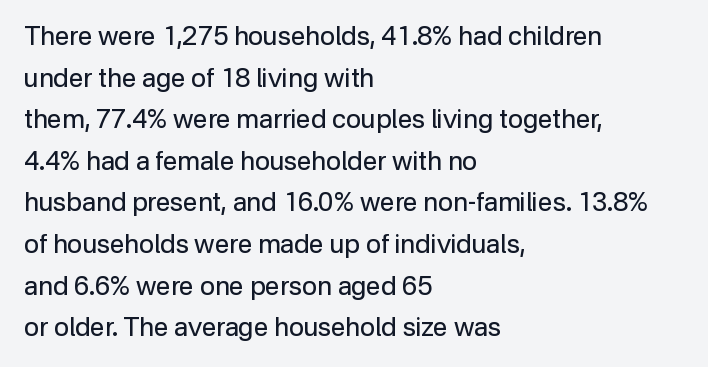
Q: Is the text bold? A: No.
Q: Is the text italic (slanted)? A: No, it is upright.
Q: Is the text underlined? A: No.
Q: How is the paragraph aligned? A: Left-aligned.
Q: Is the spacing between letters normal or unusually wide? A: Normal.
Q: Is the spacing between lines tight, normal or loose? A: Normal.
